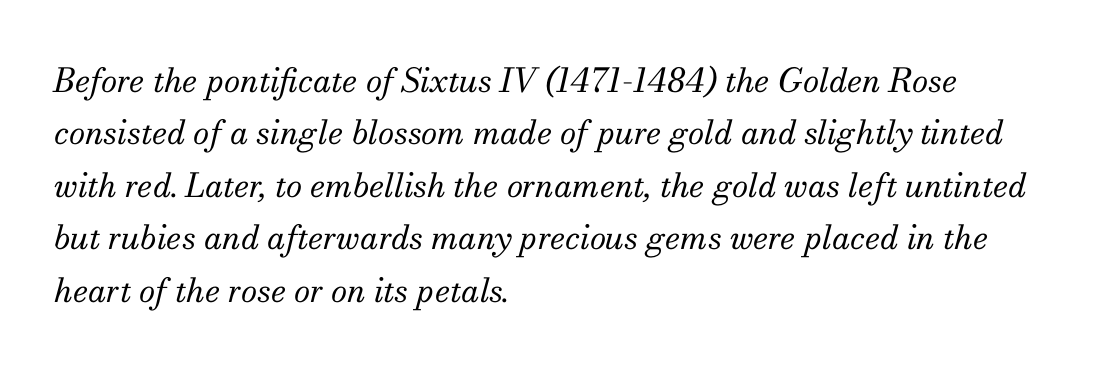
Q: Is the text bold? A: No.
Q: Is the text italic (slanted)? A: Yes, it leans right by about 13 degrees.
Q: Is the typeface a serif or a sans-serif typeface? A: Serif.
Q: Is the text underlined? A: No.
Q: How is the paragraph aligned? A: Left-aligned.
Q: Is the spacing between letters normal or unusually wide? A: Normal.
Q: Is the spacing between lines tight, normal or loose? A: Normal.
Q: Width (condensed, normal, or wide)? A: Normal.
Q: Stroke contrast? A: Medium.
Q: x-height? A: Small.
Q: Monospaced? A: No.
